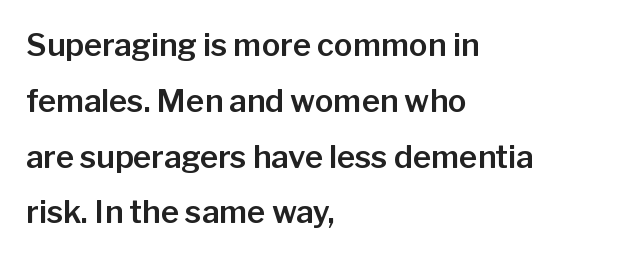
Q: Is the text italic (slanted)? A: No, it is upright.
Q: Is the typeface a serif or a sans-serif typeface? A: Sans-serif.
Q: Is the text underlined? A: No.
Q: How is the paragraph aligned? A: Left-aligned.
Q: Is the spacing between letters normal or unusually wide? A: Normal.
Q: Width (condensed, normal, or wide)? A: Normal.
Q: Stroke contrast? A: Low.
Q: x-height? A: Medium.
Q: Monospaced? A: No.
